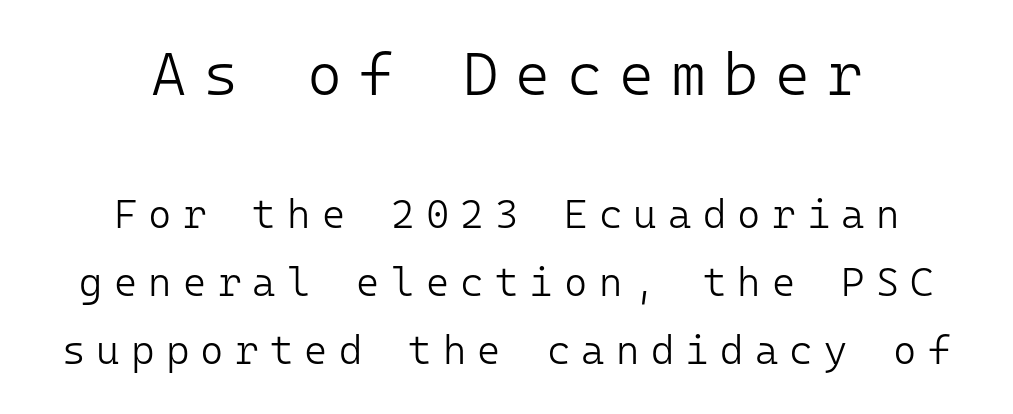
Stroke thickness stays within the range of a standard reading face or lighter. The rendering positions every line midway between the sides. The letters stand straight up with perfectly vertical stems. Has an underline been added? It has not. You could count columns in this text — the font is strictly monospaced.
